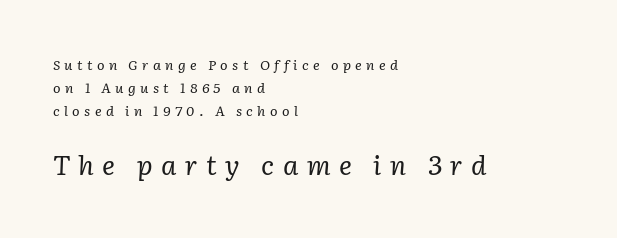
The image shows 27 px text type, italic (leaning right); set left-aligned, normal line spacing (1.63x), unusually wide letter spacing (+0.31 em), not underlined; the second (bottom) block is 1.93x larger.
